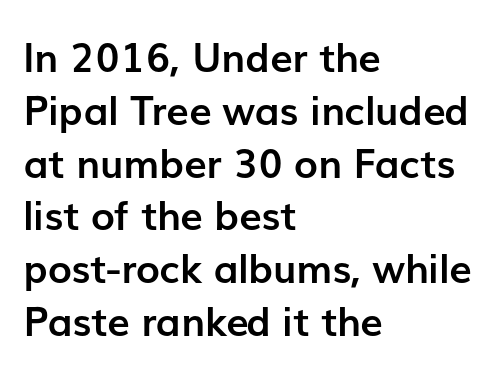
{"serif": "no", "italic": "no", "bold": "yes", "weight": "semibold", "width": "normal", "stroke_contrast": "low", "x_height": "medium", "monospaced": "no", "underline": "no", "align": "left", "line_spacing": "normal", "line_spacing_ratio": 1.32, "letter_spacing": "normal", "letter_spacing_em": 0.0, "glyph_px": 40}
